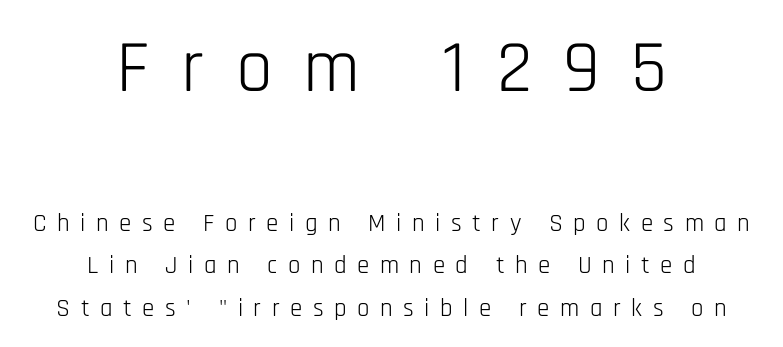
{"serif": "no", "italic": "no", "bold": "no", "weight": "light", "width": "condensed", "stroke_contrast": "low", "x_height": "large", "monospaced": "no", "underline": "no", "align": "center", "line_spacing": "normal", "line_spacing_ratio": 1.7, "letter_spacing": "wide", "letter_spacing_em": 0.42, "larger_block": "first", "size_ratio": 2.96, "glyph_px": 74}
